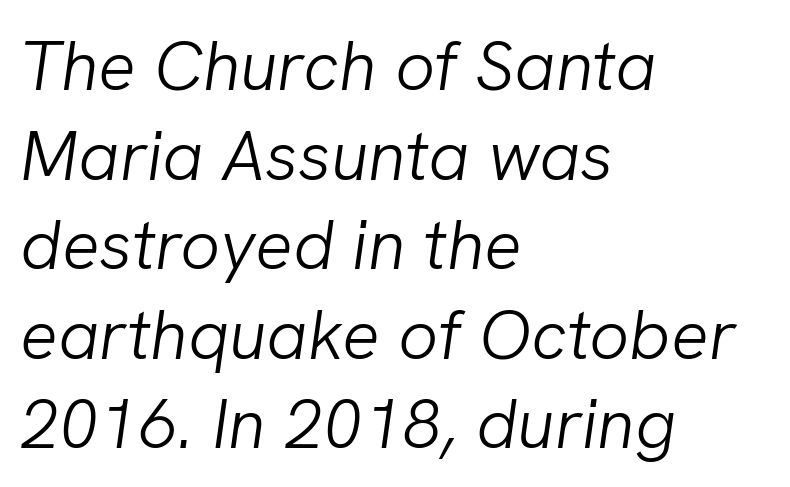
Q: Is the text bold? A: No.
Q: Is the text italic (slanted)? A: Yes, it leans right by about 8 degrees.
Q: Is the text underlined? A: No.
Q: How is the paragraph aligned? A: Left-aligned.
Q: Is the spacing between letters normal or unusually wide? A: Normal.
Q: Is the spacing between lines tight, normal or loose? A: Normal.
Q: Width (condensed, normal, or wide)? A: Normal.
Q: Stroke contrast? A: Low.
Q: x-height? A: Medium.
Q: Monospaced? A: No.
